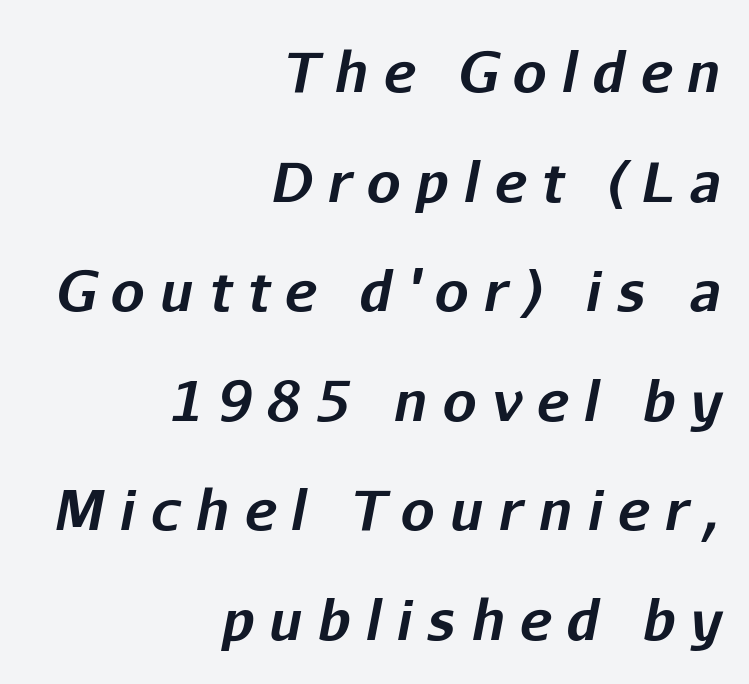
The image shows 54 px bold type, italic (leaning right); set right-aligned, loose line spacing (2.03x), unusually wide letter spacing (+0.28 em), not underlined; low stroke contrast and a medium x-height.
